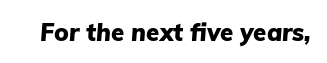
{"italic": "yes", "lean": "right", "slant_degrees": 5, "bold": "yes", "underline": "no", "letter_spacing": "normal", "letter_spacing_em": 0.0, "glyph_px": 24}
